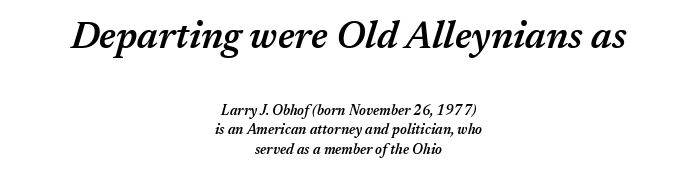
Q: Is the text bold? A: Semi-bold.
Q: Is the text italic (slanted)? A: Yes, it leans right by about 17 degrees.
Q: Is the text underlined? A: No.
Q: How is the paragraph aligned? A: Centered.
Q: Is the spacing between letters normal or unusually wide? A: Normal.
Q: Is the spacing between lines tight, normal or loose? A: Normal.
Q: Which block of text is set in a larger size, the first (top) or the second (bottom)? A: The first (top) one.
Q: Width (condensed, normal, or wide)? A: Normal.
Q: Stroke contrast? A: Medium.
Q: x-height? A: Medium.
Q: Monospaced? A: No.
